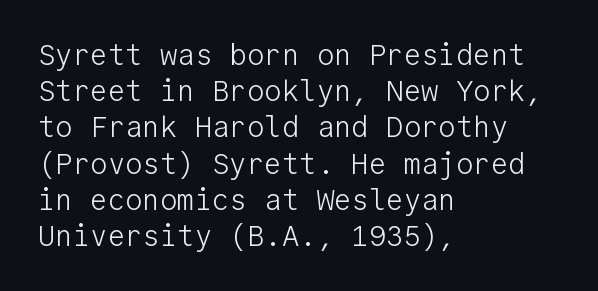
Q: Is the text bold? A: No.
Q: Is the text italic (slanted)? A: No, it is upright.
Q: Is the typeface a serif or a sans-serif typeface? A: Sans-serif.
Q: Is the text underlined? A: No.
Q: How is the paragraph aligned? A: Left-aligned.
Q: Is the spacing between letters normal or unusually wide? A: Normal.
Q: Is the spacing between lines tight, normal or loose? A: Normal.
Q: Width (condensed, normal, or wide)? A: Normal.
Q: Stroke contrast? A: Low.
Q: x-height? A: Medium.
Q: Monospaced? A: Yes.
